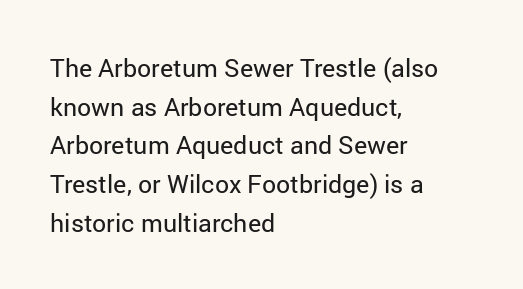
Q: Is the text bold? A: No.
Q: Is the text italic (slanted)? A: No, it is upright.
Q: Is the text underlined? A: No.
Q: How is the paragraph aligned? A: Left-aligned.
Q: Is the spacing between letters normal or unusually wide? A: Normal.
Q: Is the spacing between lines tight, normal or loose? A: Normal.
